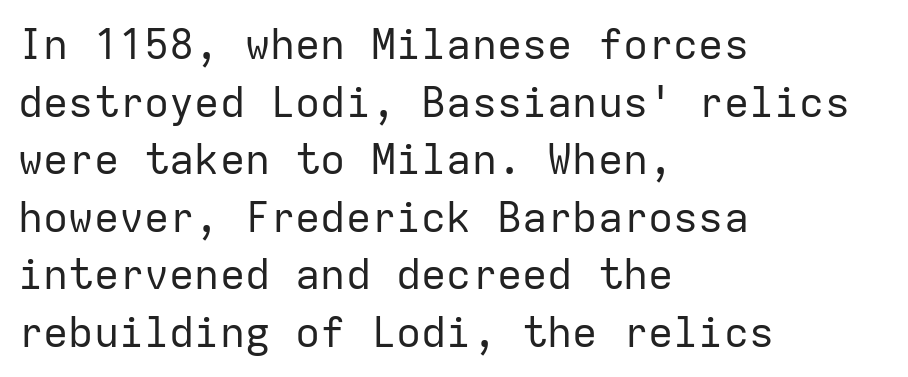
Between one letter and the next there's only the usual sliver of space. Is this a fixed-width face? Yes — each glyph sits in an identical cell. The line-height multiplier appears to be the usual default. Anything drawn beneath the words? Only blank space. Visually the block forms a straight wall on the left and a jagged coastline on the right. To sum up the face: it is a sans, with no serifs.
